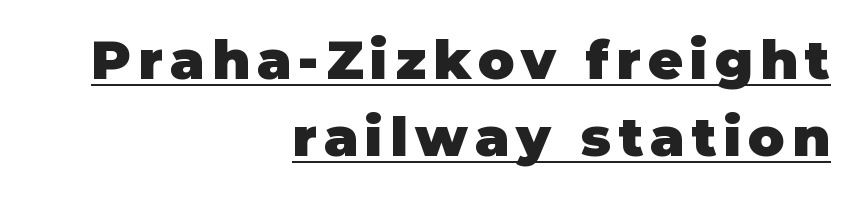
Q: Is the text bold? A: Yes.
Q: Is the text italic (slanted)? A: No, it is upright.
Q: Is the typeface a serif or a sans-serif typeface? A: Sans-serif.
Q: Is the text underlined? A: Yes.
Q: How is the paragraph aligned? A: Right-aligned.
Q: Is the spacing between lines tight, normal or loose? A: Normal.
Q: Width (condensed, normal, or wide)? A: Normal.
Q: Stroke contrast? A: Low.
Q: x-height? A: Large.
Q: Monospaced? A: No.
